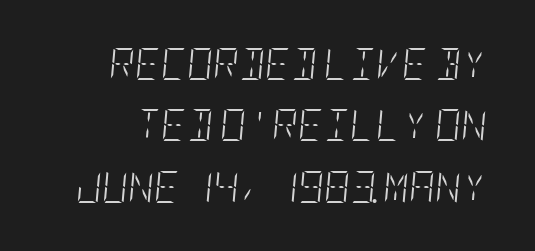
The image shows 32 px light, condensed type, italic (leaning right); set loose line spacing (1.92x), normal letter spacing, not underlined; low stroke contrast and a large x-height.
